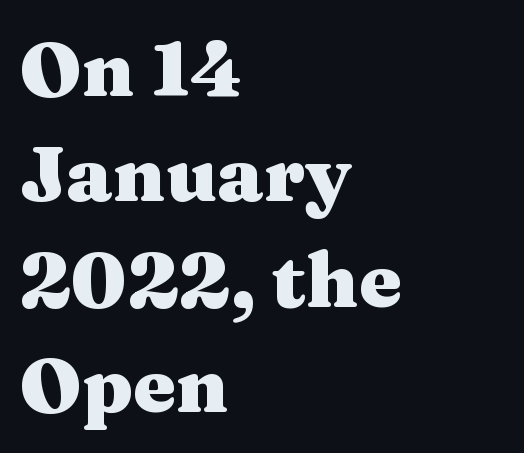
Descender tails drop into unmarked territory. The face used here is proportionally spaced, like ordinary book or web type. This sample uses plain, unmodified letter spacing. Posture: vertical.
